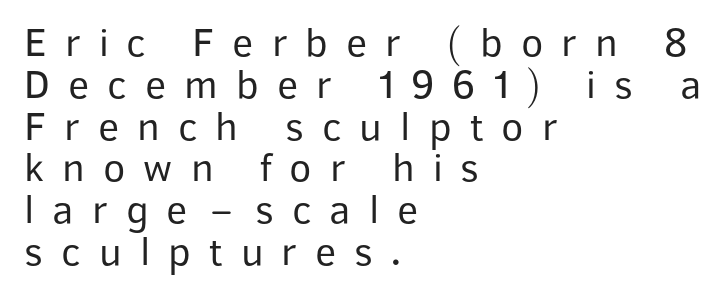
The image shows 41 px regular-weight sans-serif type, upright; set left-aligned, tight line spacing (1.02x), unusually wide letter spacing (+0.44 em), not underlined; low stroke contrast and a medium x-height.
